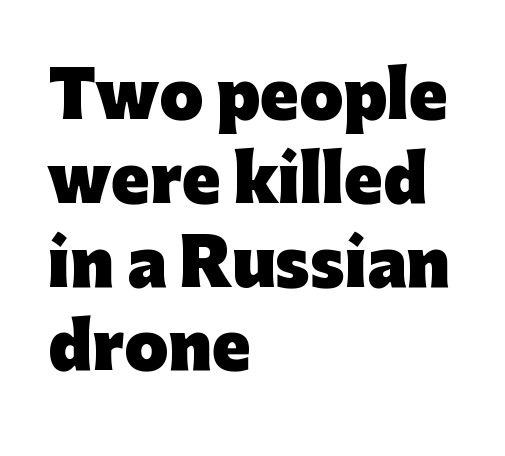
The font is running at its bold setting. Reading down the block, your eye returns to a fixed left position each line. This sample keeps an unexceptional amount of space between lines. Spacing verdict: proportional, widths tailored to each character. Descenders hang freely into open space.
